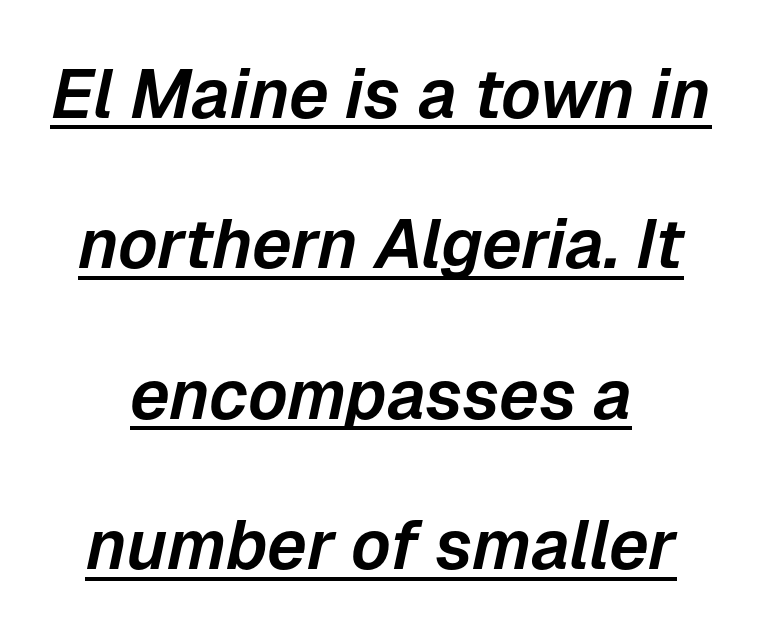
{"italic": "yes", "lean": "right", "slant_degrees": 12, "width": "normal", "stroke_contrast": "low", "x_height": "medium", "monospaced": "no", "underline": "yes", "align": "center", "line_spacing": "loose", "line_spacing_ratio": 2.18, "letter_spacing": "normal", "letter_spacing_em": 0.0, "glyph_px": 69}
